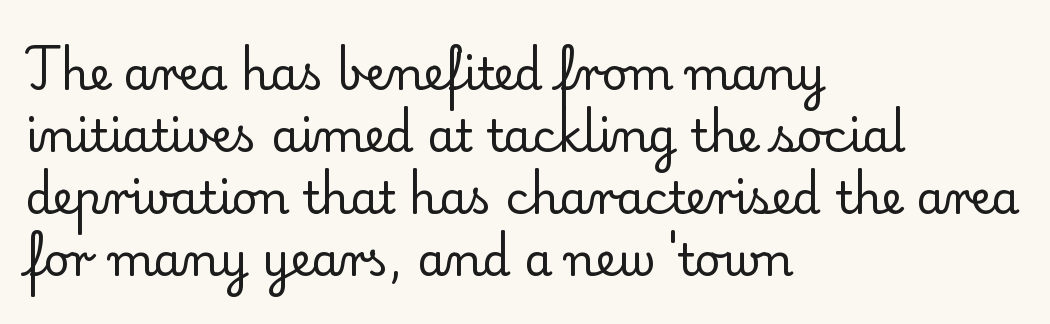
Q: Is the text bold? A: No.
Q: Is the text italic (slanted)? A: No, it is upright.
Q: Is the typeface a serif or a sans-serif typeface? A: Serif.
Q: Is the text underlined? A: No.
Q: How is the paragraph aligned? A: Left-aligned.
Q: Is the spacing between letters normal or unusually wide? A: Normal.
Q: Is the spacing between lines tight, normal or loose? A: Normal.
Q: Width (condensed, normal, or wide)? A: Normal.
Q: Stroke contrast? A: Low.
Q: x-height? A: Small.
Q: Monospaced? A: No.
